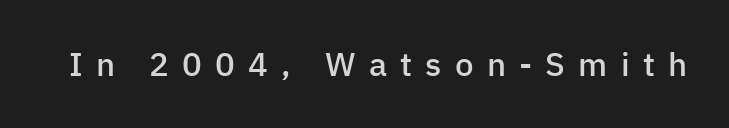
Q: Is the text bold? A: Semi-bold.
Q: Is the text italic (slanted)? A: No, it is upright.
Q: Is the typeface a serif or a sans-serif typeface? A: Sans-serif.
Q: Is the text underlined? A: No.
Q: Is the spacing between letters normal or unusually wide? A: Unusually wide.
Q: Width (condensed, normal, or wide)? A: Normal.
Q: Stroke contrast? A: Low.
Q: x-height? A: Medium.
Q: Monospaced? A: No.
